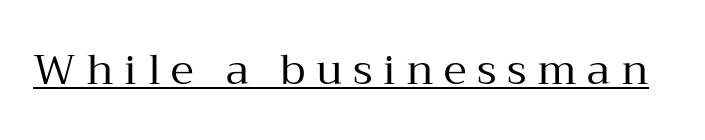
Q: Is the text bold? A: No.
Q: Is the text italic (slanted)? A: No, it is upright.
Q: Is the typeface a serif or a sans-serif typeface? A: Serif.
Q: Is the text underlined? A: Yes.
Q: Is the spacing between letters normal or unusually wide? A: Unusually wide.
Q: Width (condensed, normal, or wide)? A: Normal.
Q: Stroke contrast? A: Medium.
Q: x-height? A: Medium.
Q: Monospaced? A: No.
